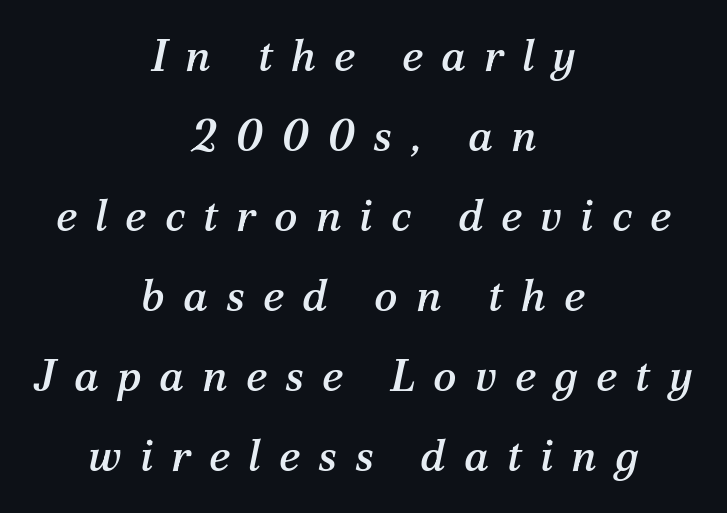
Q: Is the text italic (slanted)? A: Yes, it leans right by about 12 degrees.
Q: Is the typeface a serif or a sans-serif typeface? A: Serif.
Q: Is the text underlined? A: No.
Q: How is the paragraph aligned? A: Centered.
Q: Is the spacing between letters normal or unusually wide? A: Unusually wide.
Q: Width (condensed, normal, or wide)? A: Normal.
Q: Stroke contrast? A: Medium.
Q: x-height? A: Medium.
Q: Monospaced? A: No.
